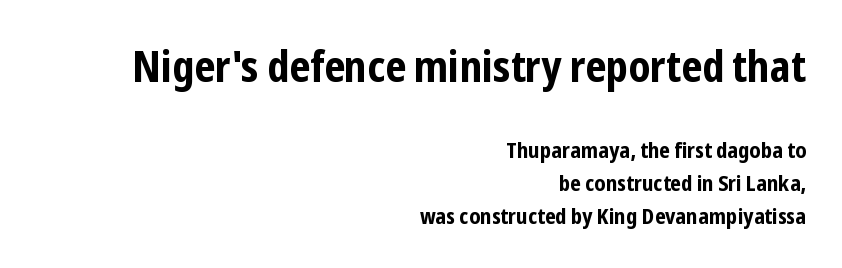
The image shows 43 px bold, condensed sans-serif type, upright; set right-aligned, normal line spacing (1.49x), normal letter spacing, not underlined; the first (top) block is 1.95x larger; low stroke contrast and a medium x-height.
